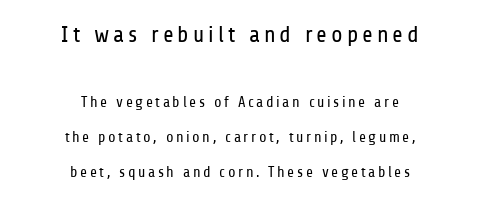
Q: Is the text bold? A: No.
Q: Is the text italic (slanted)? A: No, it is upright.
Q: Is the text underlined? A: No.
Q: How is the paragraph aligned? A: Centered.
Q: Is the spacing between lines tight, normal or loose? A: Loose.
Q: Which block of text is set in a larger size, the first (top) or the second (bottom)? A: The first (top) one.
